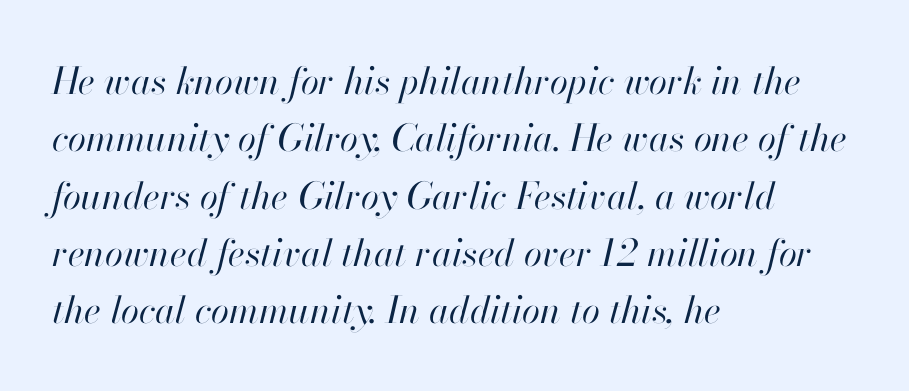
Q: Is the text bold? A: No.
Q: Is the text italic (slanted)? A: Yes, it leans right by about 13 degrees.
Q: Is the text underlined? A: No.
Q: How is the paragraph aligned? A: Left-aligned.
Q: Is the spacing between letters normal or unusually wide? A: Normal.
Q: Is the spacing between lines tight, normal or loose? A: Normal.
Q: Width (condensed, normal, or wide)? A: Normal.
Q: Stroke contrast? A: High.
Q: x-height? A: Small.
Q: Monospaced? A: No.
